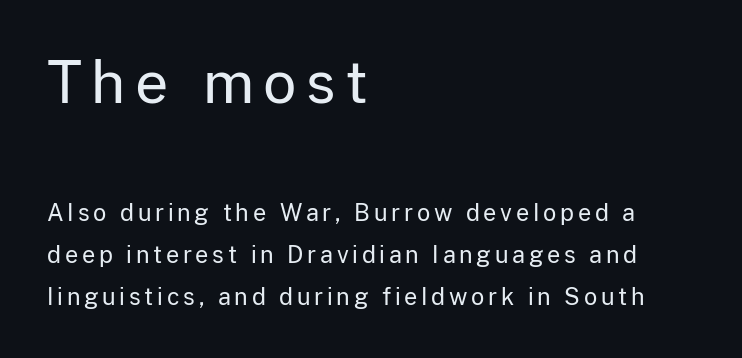
The rendering shows plain stroke endings on the letterforms — a sans-serif design. Rendered with straight, roman letterforms. The earlier block is typeset at a bigger size than the later block. Descender tails drop into unmarked territory. You could not count columns in this text — the font is proportionally spaced. The passage shown is not bold in any degree.
